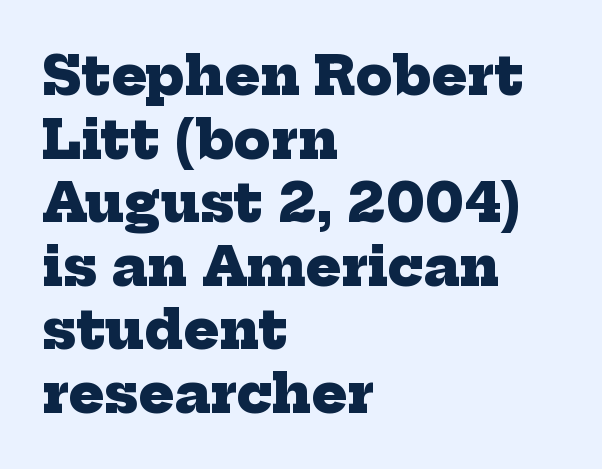
{"serif": "yes", "bold": "yes", "weight": "heavy", "width": "normal", "stroke_contrast": "low", "x_height": "medium", "monospaced": "no", "underline": "no", "align": "left", "line_spacing_ratio": 1.2, "letter_spacing": "normal", "letter_spacing_em": 0.0, "glyph_px": 53}
